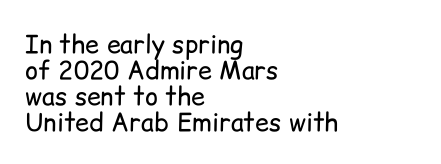
Q: Is the text bold? A: No.
Q: Is the text italic (slanted)? A: No, it is upright.
Q: Is the text underlined? A: No.
Q: How is the paragraph aligned? A: Left-aligned.
Q: Is the spacing between letters normal or unusually wide? A: Normal.
Q: Is the spacing between lines tight, normal or loose? A: Tight.
